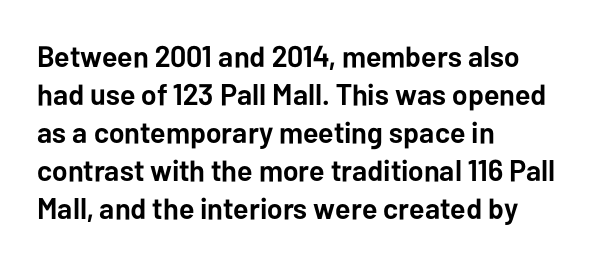
Spacing verdict: proportional, widths tailored to each character. Notice how descenders clear the ascenders below comfortably — that's standard leading. These words are printed bold, with thick strokes throughout. Is there any slant? The stems are plumb. You could call the tracking neutral — neither tight nor loose. Descenders hang freely into open space.
